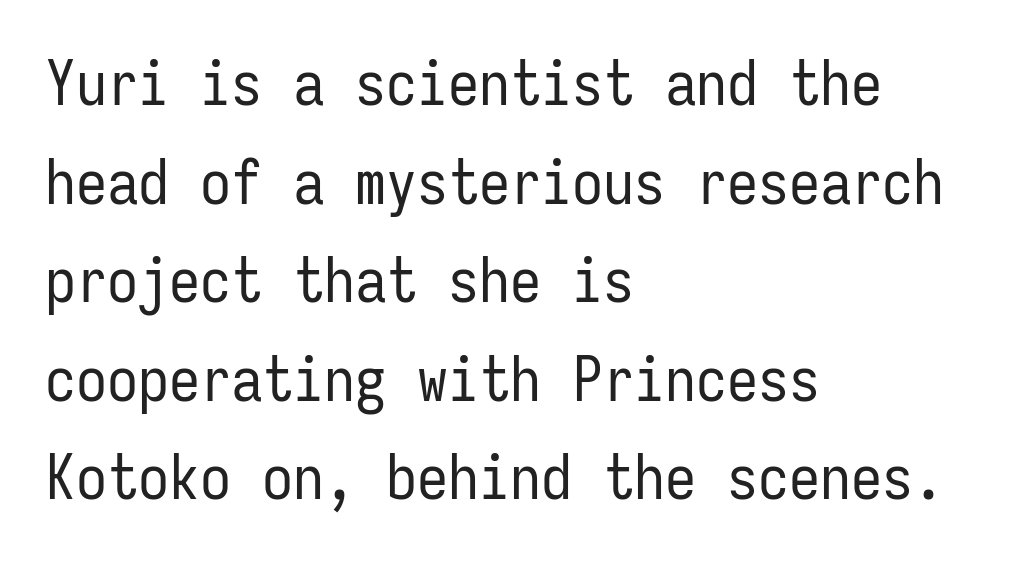
Q: Is the text bold? A: No.
Q: Is the text italic (slanted)? A: No, it is upright.
Q: Is the typeface a serif or a sans-serif typeface? A: Sans-serif.
Q: Is the text underlined? A: No.
Q: How is the paragraph aligned? A: Left-aligned.
Q: Is the spacing between letters normal or unusually wide? A: Normal.
Q: Is the spacing between lines tight, normal or loose? A: Normal.
Q: Width (condensed, normal, or wide)? A: Condensed.
Q: Stroke contrast? A: Low.
Q: x-height? A: Medium.
Q: Monospaced? A: Yes.
